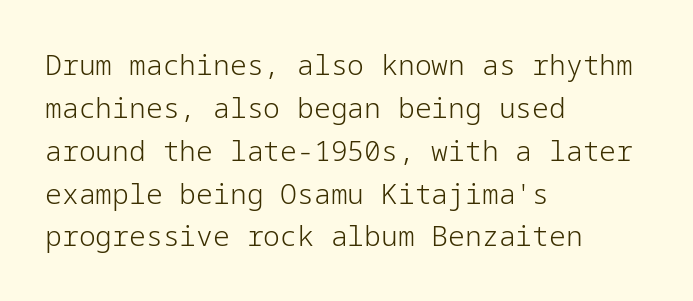
{"serif": "no", "italic": "no", "bold": "no", "weight": "light", "width": "normal", "stroke_contrast": "low", "x_height": "medium", "underline": "no", "align": "left", "line_spacing": "normal", "line_spacing_ratio": 1.53, "letter_spacing": "normal", "letter_spacing_em": 0.0, "glyph_px": 28}
